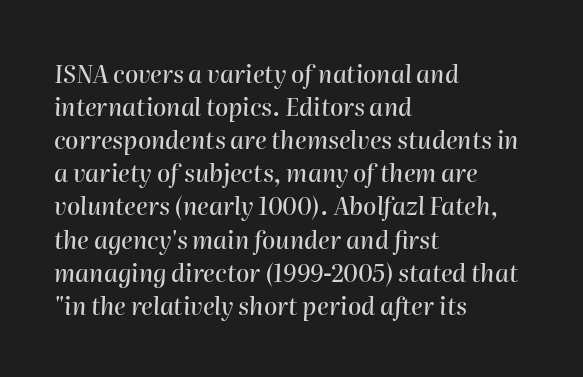
Q: Is the text italic (slanted)? A: Yes, it leans right by about 2 degrees.
Q: Is the text underlined? A: No.
Q: How is the paragraph aligned? A: Left-aligned.
Q: Is the spacing between letters normal or unusually wide? A: Normal.
Q: Is the spacing between lines tight, normal or loose? A: Normal.
